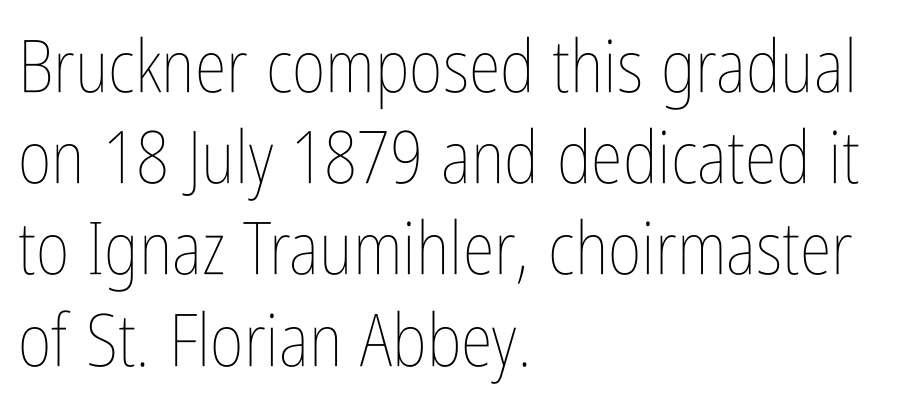
{"italic": "no", "bold": "no", "weight": "thin", "width": "condensed", "stroke_contrast": "low", "x_height": "medium", "monospaced": "no", "underline": "no", "align": "left", "line_spacing": "normal", "line_spacing_ratio": 1.25, "letter_spacing": "normal", "letter_spacing_em": 0.0, "glyph_px": 73}
